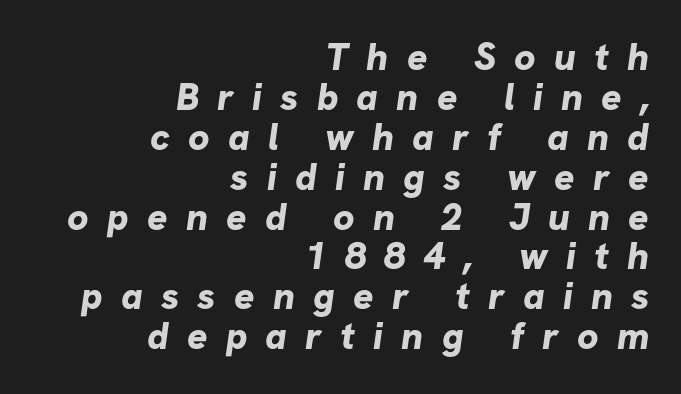
The image shows 38 px bold sans-serif type; set right-aligned, tight line spacing (1.05x), unusually wide letter spacing (+0.48 em), not underlined; low stroke contrast and a medium x-height.
